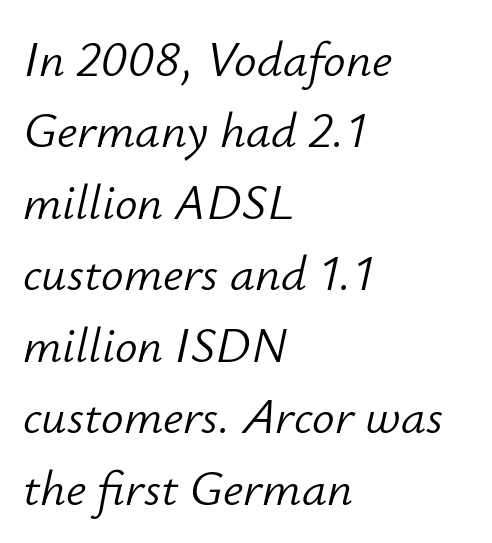
Q: Is the text bold? A: No.
Q: Is the text italic (slanted)? A: Yes, it leans right by about 12 degrees.
Q: Is the text underlined? A: No.
Q: How is the paragraph aligned? A: Left-aligned.
Q: Is the spacing between letters normal or unusually wide? A: Normal.
Q: Is the spacing between lines tight, normal or loose? A: Normal.
Q: Width (condensed, normal, or wide)? A: Normal.
Q: Stroke contrast? A: Low.
Q: x-height? A: Small.
Q: Monospaced? A: No.
